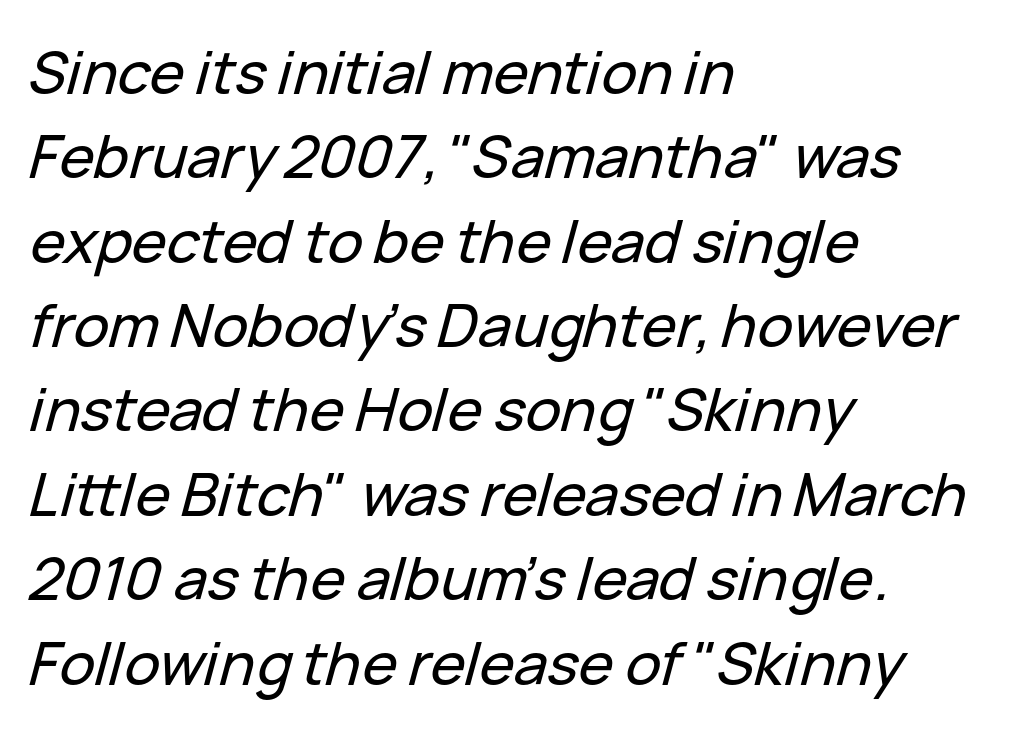
Q: Is the text italic (slanted)? A: Yes, it leans right by about 15 degrees.
Q: Is the text underlined? A: No.
Q: How is the paragraph aligned? A: Left-aligned.
Q: Is the spacing between letters normal or unusually wide? A: Normal.
Q: Is the spacing between lines tight, normal or loose? A: Normal.
Q: Width (condensed, normal, or wide)? A: Normal.
Q: Stroke contrast? A: Low.
Q: x-height? A: Medium.
Q: Monospaced? A: No.
